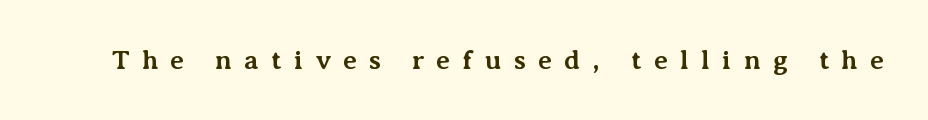
The image shows 27 px bold type, upright; set unusually wide letter spacing (+0.45 em), not underlined.
